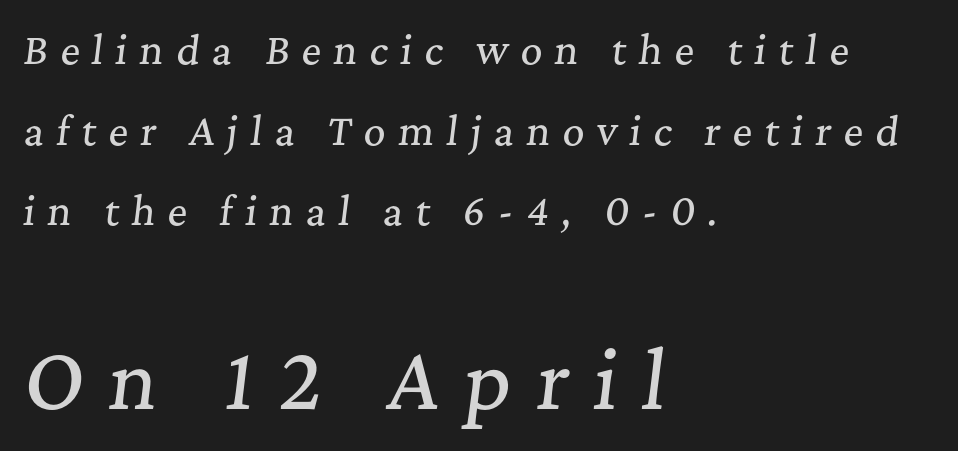
{"serif": "yes", "italic": "yes", "lean": "right", "slant_degrees": 7, "width": "normal", "stroke_contrast": "medium", "x_height": "medium", "monospaced": "no", "underline": "no", "align": "left", "line_spacing": "loose", "line_spacing_ratio": 2.12, "letter_spacing": "wide", "letter_spacing_em": 0.32, "larger_block": "second", "size_ratio": 2.03, "glyph_px": 77}
